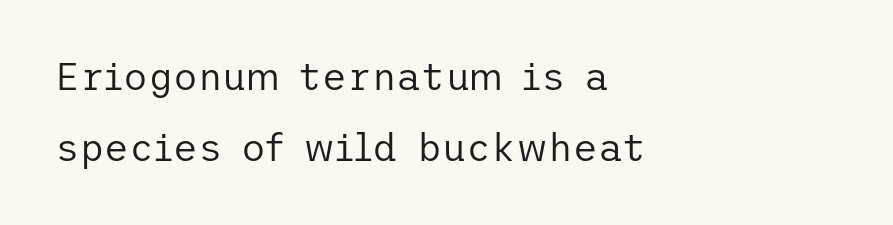
Vertical stems look standard width or narrower in stroke. The glyphs in this specimen are sans serif. Clear beneath every line of the passage. Inter-character spacing is left at the font's built-in metrics. A student would call this left alignment; a typographer would say flush left, rag right.
